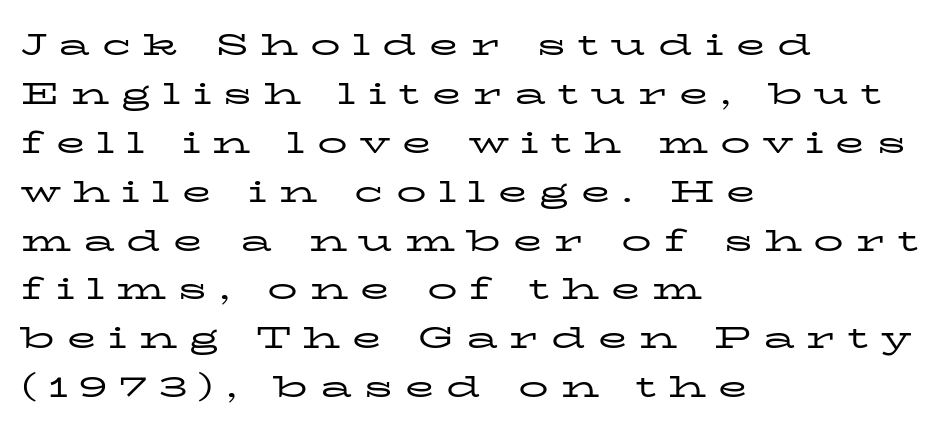
The image shows 30 px regular-weight, wide serif type, upright; set left-aligned, normal line spacing (1.63x), unusually wide letter spacing (+0.4 em), not underlined; low stroke contrast and a medium x-height.
